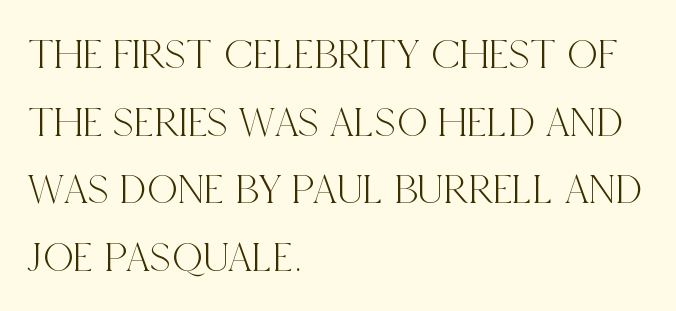
{"serif": "yes", "italic": "no", "width": "condensed", "x_height": "large", "monospaced": "no", "underline": "no", "align": "left", "line_spacing": "normal", "line_spacing_ratio": 1.57, "letter_spacing": "normal", "letter_spacing_em": 0.0, "glyph_px": 43}
